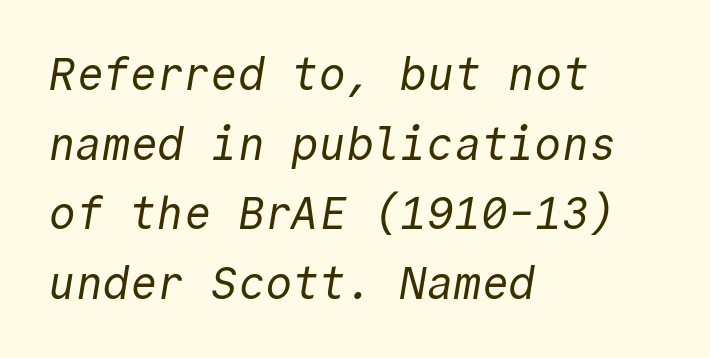
{"serif": "no", "bold": "no", "weight": "regular", "width": "normal", "x_height": "medium", "monospaced": "yes", "underline": "no", "align": "left", "line_spacing": "normal", "line_spacing_ratio": 1.55, "letter_spacing": "normal", "letter_spacing_em": 0.0, "glyph_px": 45}
